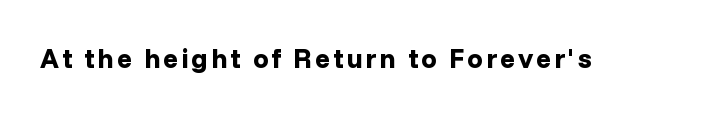
The image shows 28 px bold sans-serif type, upright; set not underlined; low stroke contrast and a medium x-height.
